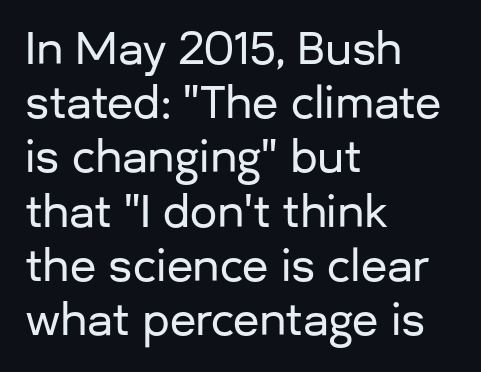
If you drew a ruler down the left edge, every line would touch it. The strip under each line holds only bare page. Think of a printed novel: that variable character pitch is what you see here. Characters remain perfectly vertical along every line.
